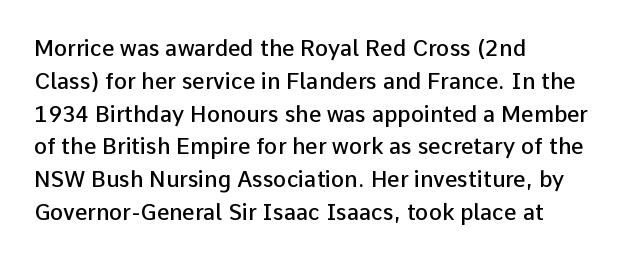
{"italic": "no", "bold": "semi", "underline": "no", "align": "left", "line_spacing": "normal", "line_spacing_ratio": 1.49, "letter_spacing": "normal", "letter_spacing_em": 0.0, "glyph_px": 22}
